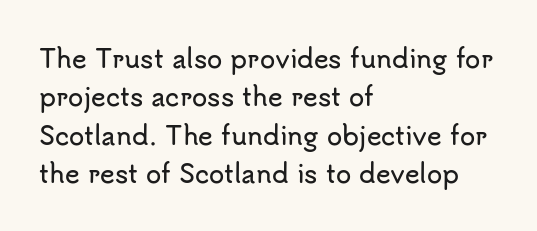
These lines stack with their left ends in a neat column. This is the regular roman posture of the typeface. Leading matches the norm, producing a regular column. No extra tracking has been applied to these lines. Type without underlining.
